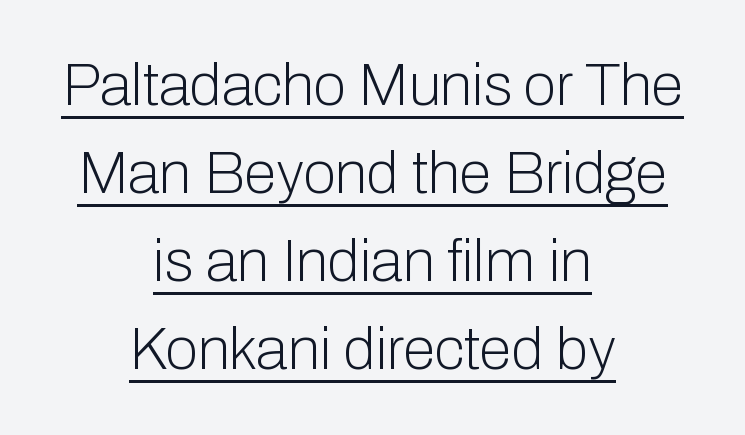
The image shows 59 px light sans-serif type, upright; set centered, normal line spacing (1.49x), normal letter spacing, underlined; low stroke contrast and a medium x-height.
